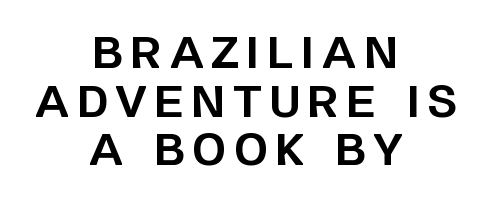
Letterform terminals end flat and unadorned throughout the passage. Bare-footed words on every line. Every letter is thick-stroked: bold, no question. Upright lettering throughout.
